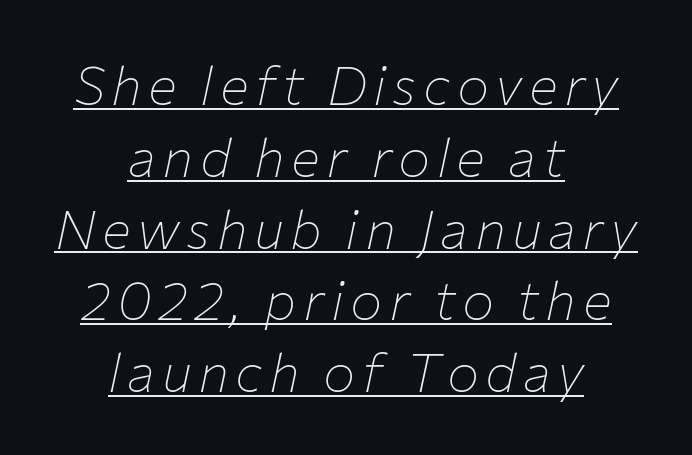
Here the designer chose a conventional face with non-uniform glyph widths. Stroke thickness stays within the range of a standard reading face or lighter. Notice how the stems are inclined rather than vertical — that's the hallmark of italics. If you measured baseline to baseline, you'd find a middling distance. Is there an underline? Yes — a line sits under the letters.
